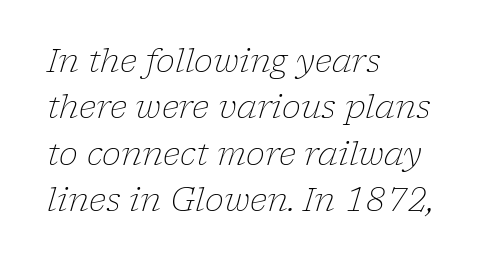
{"serif": "yes", "italic": "yes", "lean": "right", "slant_degrees": 17, "bold": "no", "weight": "light", "width": "normal", "stroke_contrast": "low", "x_height": "medium", "monospaced": "no", "underline": "no", "align": "left", "line_spacing": "normal", "line_spacing_ratio": 1.45, "letter_spacing": "normal", "letter_spacing_em": 0.0, "glyph_px": 32}
